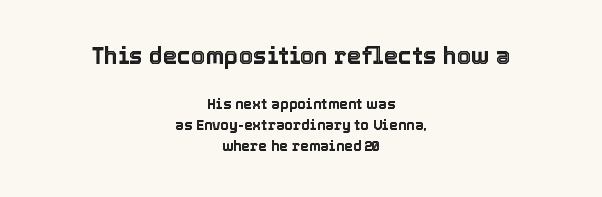
{"italic": "no", "underline": "no", "align": "center", "line_spacing": "normal", "line_spacing_ratio": 1.5, "letter_spacing": "normal", "letter_spacing_em": 0.0, "larger_block": "first", "size_ratio": 1.64, "glyph_px": 23}
